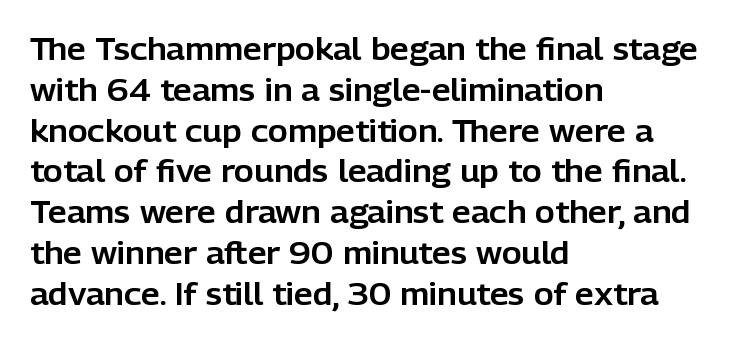
Spacing verdict: proportional, widths tailored to each character. The tracking reads as untouched default to a designer's eye. The vertical gap from one line to the next is medium. Compared with a centered layout, this one pins lines to the left instead. The strip under each line holds only bare page.
